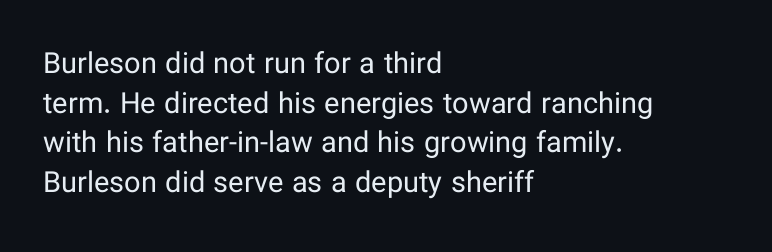
Q: Is the text bold? A: No.
Q: Is the text italic (slanted)? A: No, it is upright.
Q: Is the typeface a serif or a sans-serif typeface? A: Sans-serif.
Q: Is the text underlined? A: No.
Q: How is the paragraph aligned? A: Left-aligned.
Q: Is the spacing between letters normal or unusually wide? A: Normal.
Q: Is the spacing between lines tight, normal or loose? A: Normal.
Q: Width (condensed, normal, or wide)? A: Normal.
Q: Stroke contrast? A: Low.
Q: x-height? A: Medium.
Q: Monospaced? A: No.
